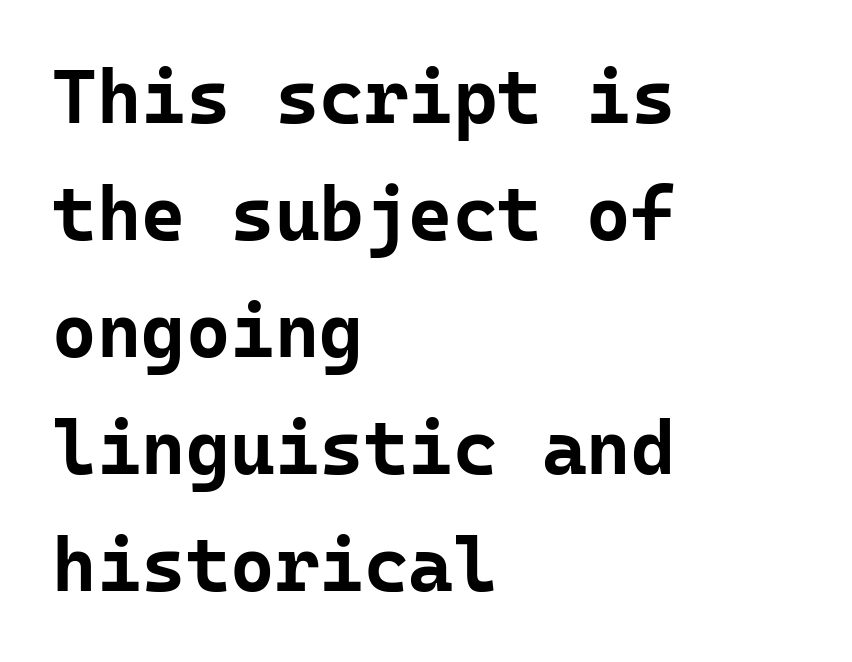
The letters stand upright; this is a roman face. Every character here occupies the same horizontal width, giving the sample a typewriter-like rhythm. Grotesque or geometric, the face here clearly has no serifs. Spacing between characters is what you'd get straight out of the box. The lines are quadded left. You'd pick this weight for a headline — it's a proper bold.
